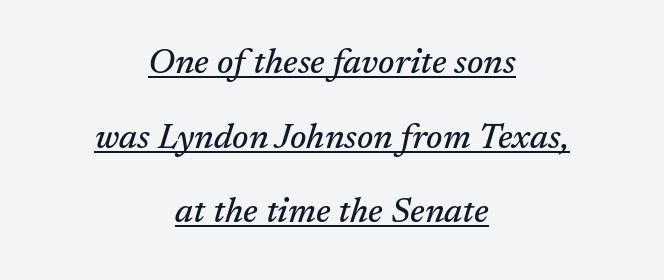
{"serif": "yes", "italic": "yes", "lean": "right", "slant_degrees": 17, "width": "normal", "stroke_contrast": "medium", "x_height": "medium", "monospaced": "no", "underline": "yes", "align": "center", "line_spacing": "loose", "line_spacing_ratio": 2.13, "letter_spacing": "normal", "letter_spacing_em": 0.0, "glyph_px": 35}
